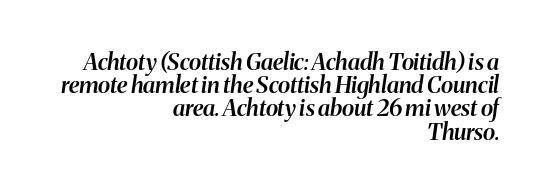
The image shows 23 px text type, italic (leaning right); set right-aligned, tight line spacing (1.01x), normal letter spacing, not underlined.
